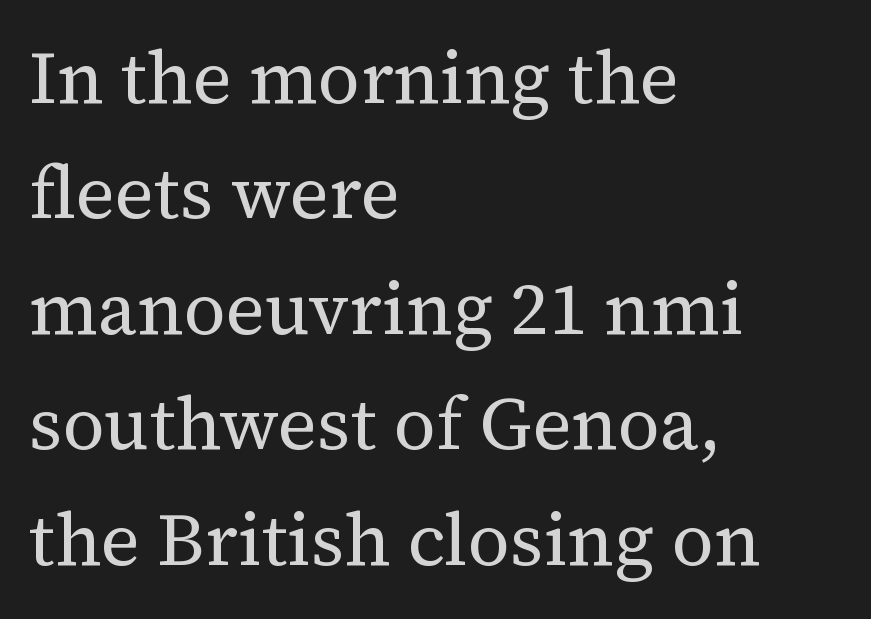
The image shows 74 px regular-weight serif type, upright; set left-aligned, normal line spacing (1.56x), normal letter spacing, not underlined; medium stroke contrast and a medium x-height.
